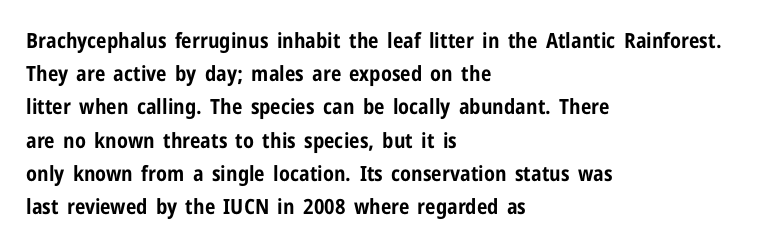
The image shows 21 px bold type, upright; set left-aligned, normal line spacing (1.58x), normal letter spacing, not underlined.
